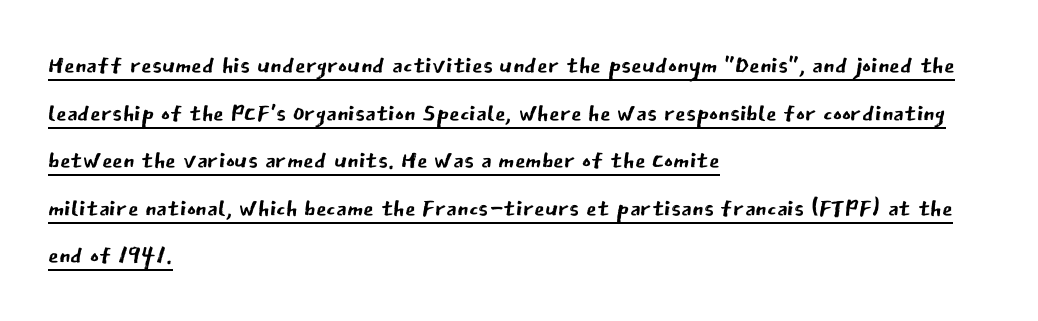
The image shows 34 px regular-weight sans-serif type, upright; set left-aligned, normal line spacing (1.4x), normal letter spacing, underlined; low stroke contrast and a medium x-height.
